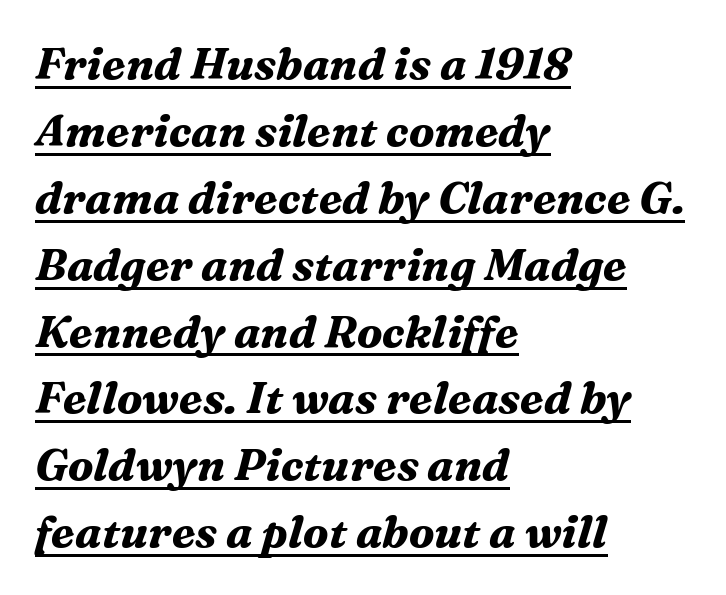
Q: Is the text bold? A: Yes.
Q: Is the text italic (slanted)? A: Yes, it leans right by about 16 degrees.
Q: Is the typeface a serif or a sans-serif typeface? A: Serif.
Q: Is the text underlined? A: Yes.
Q: How is the paragraph aligned? A: Left-aligned.
Q: Is the spacing between letters normal or unusually wide? A: Normal.
Q: Is the spacing between lines tight, normal or loose? A: Normal.
Q: Width (condensed, normal, or wide)? A: Normal.
Q: Stroke contrast? A: Medium.
Q: x-height? A: Medium.
Q: Monospaced? A: No.
